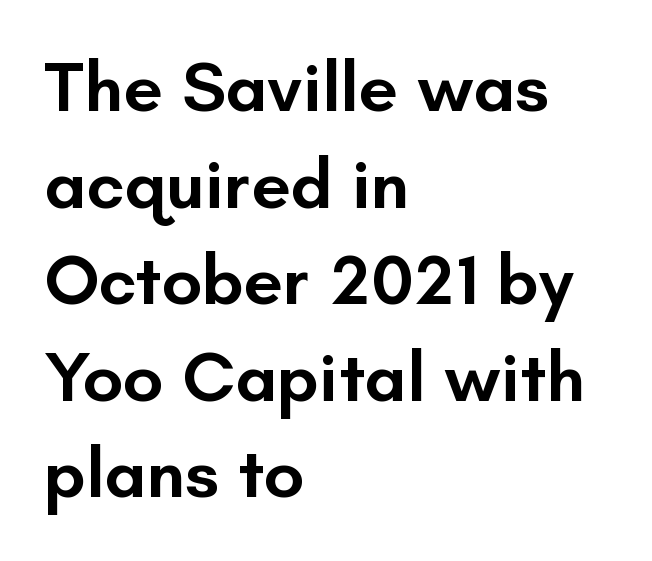
{"serif": "no", "italic": "no", "bold": "semi", "weight": "semibold", "width": "normal", "stroke_contrast": "low", "x_height": "small", "monospaced": "no", "underline": "no", "align": "left", "line_spacing": "normal", "line_spacing_ratio": 1.36, "letter_spacing": "normal", "letter_spacing_em": 0.0, "glyph_px": 71}
